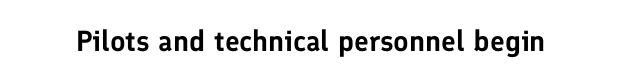
Q: Is the text italic (slanted)? A: No, it is upright.
Q: Is the typeface a serif or a sans-serif typeface? A: Sans-serif.
Q: Is the text underlined? A: No.
Q: Is the spacing between letters normal or unusually wide? A: Normal.
Q: Width (condensed, normal, or wide)? A: Normal.
Q: Stroke contrast? A: Low.
Q: x-height? A: Medium.
Q: Monospaced? A: No.
